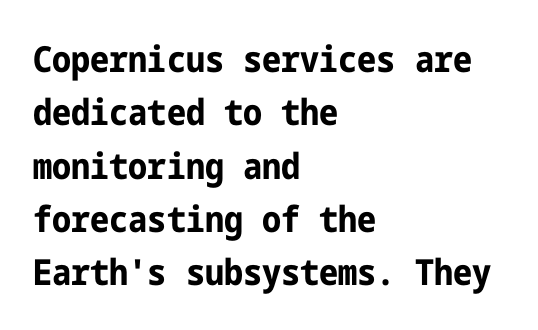
{"serif": "no", "italic": "no", "bold": "yes", "weight": "bold", "width": "condensed", "stroke_contrast": "low", "x_height": "medium", "underline": "no", "align": "left", "line_spacing": "normal", "line_spacing_ratio": 1.48, "letter_spacing": "normal", "letter_spacing_em": 0.0, "glyph_px": 36}
